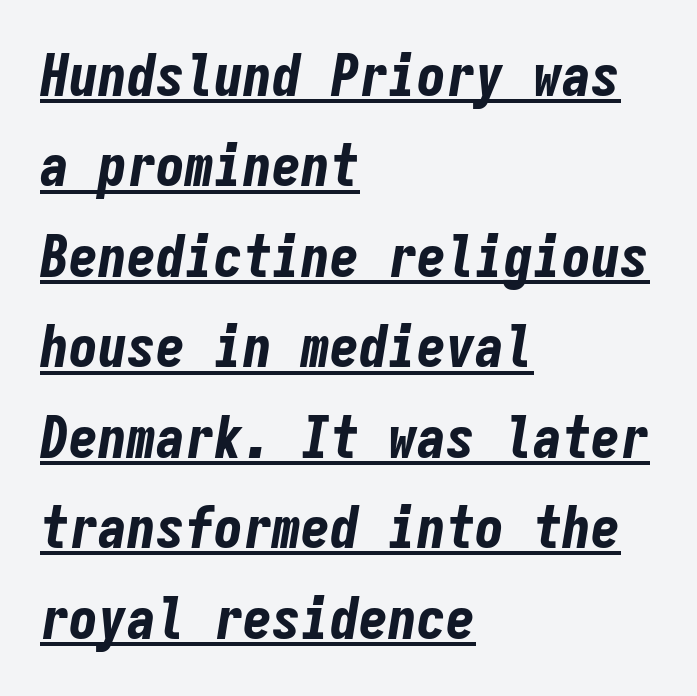
The image shows 58 px bold, condensed type, italic (leaning right), monospaced; set left-aligned, normal line spacing (1.56x), normal letter spacing, underlined; low stroke contrast and a medium x-height.
